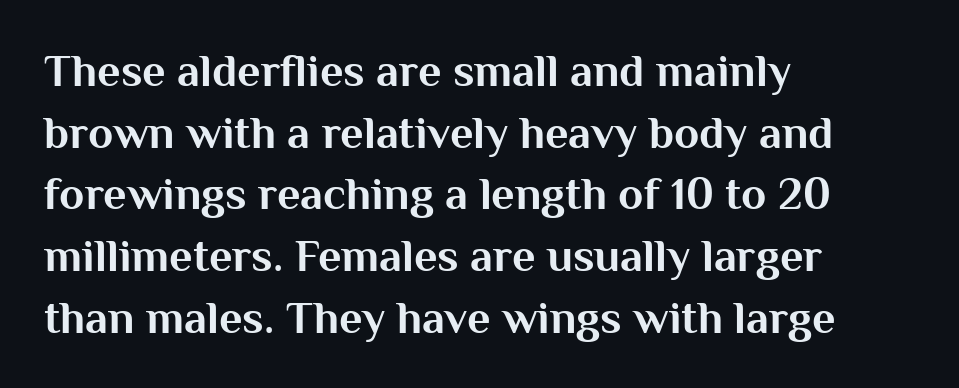
{"serif": "no", "italic": "no", "bold": "yes", "weight": "bold", "width": "normal", "stroke_contrast": "medium", "x_height": "medium", "monospaced": "no", "underline": "no", "align": "left", "line_spacing": "normal", "line_spacing_ratio": 1.34, "letter_spacing": "normal", "letter_spacing_em": 0.0, "glyph_px": 46}
